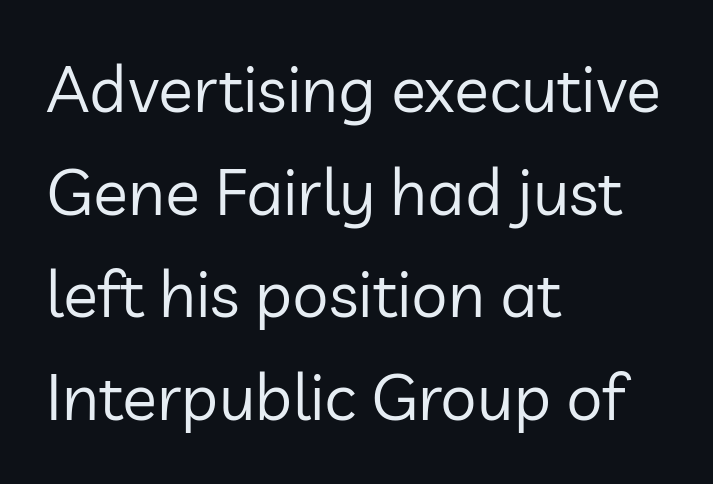
The image shows 65 px regular-weight sans-serif type, upright; set left-aligned, normal line spacing (1.58x), normal letter spacing, not underlined; low stroke contrast and a medium x-height.
